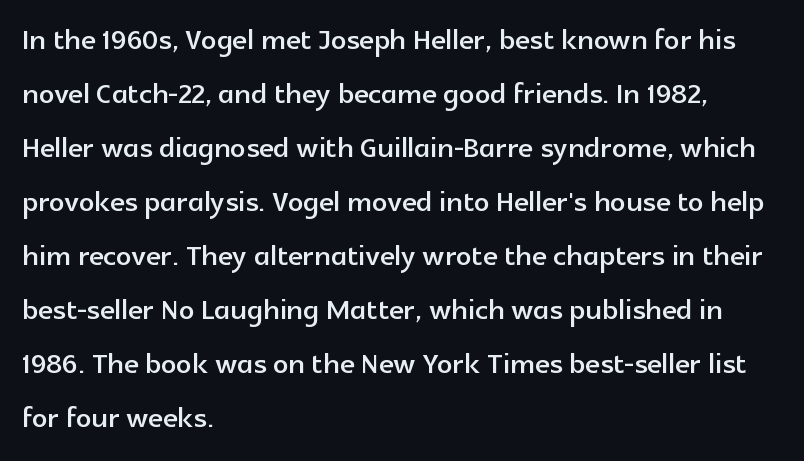
Q: Is the text italic (slanted)? A: No, it is upright.
Q: Is the typeface a serif or a sans-serif typeface? A: Sans-serif.
Q: Is the text underlined? A: No.
Q: How is the paragraph aligned? A: Left-aligned.
Q: Is the spacing between letters normal or unusually wide? A: Normal.
Q: Is the spacing between lines tight, normal or loose? A: Normal.
Q: Width (condensed, normal, or wide)? A: Normal.
Q: x-height? A: Medium.
Q: Monospaced? A: No.
